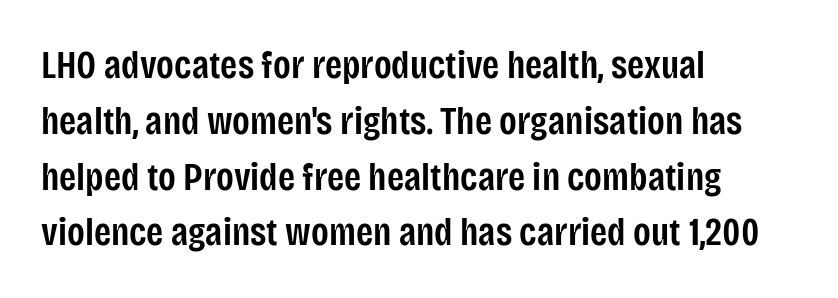
{"serif": "no", "italic": "no", "bold": "semi", "weight": "semibold", "width": "condensed", "stroke_contrast": "low", "x_height": "large", "monospaced": "no", "underline": "no", "align": "left", "line_spacing": "normal", "line_spacing_ratio": 1.43, "letter_spacing": "normal", "letter_spacing_em": 0.0, "glyph_px": 39}
